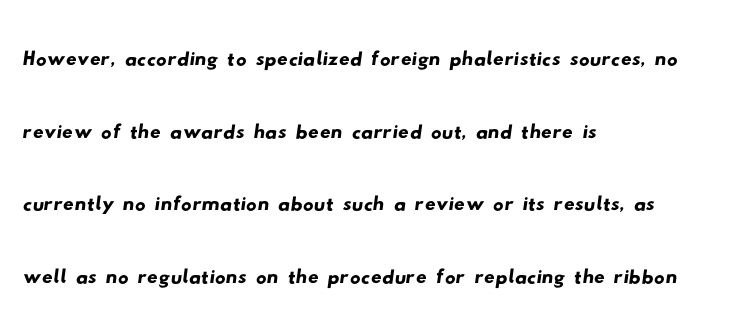
Q: Is the typeface a serif or a sans-serif typeface? A: Sans-serif.
Q: Is the text underlined? A: No.
Q: How is the paragraph aligned? A: Left-aligned.
Q: Is the spacing between letters normal or unusually wide? A: Normal.
Q: Is the spacing between lines tight, normal or loose? A: Normal.
Q: Width (condensed, normal, or wide)? A: Wide.
Q: Stroke contrast? A: Low.
Q: x-height? A: Small.
Q: Monospaced? A: No.
